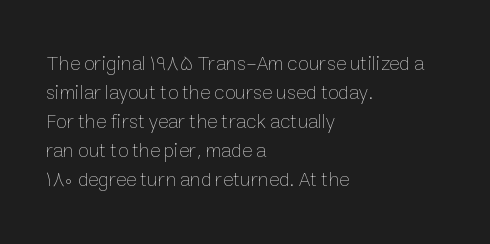
{"italic": "no", "bold": "no", "underline": "no", "align": "left", "line_spacing": "normal", "line_spacing_ratio": 1.45, "letter_spacing": "normal", "letter_spacing_em": 0.0, "glyph_px": 20}
